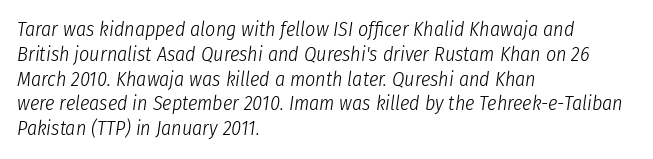
Honestly, there is no underline to notice here at all. Letters have the restrained weight of plain body copy at most. The lines are quadded left. Caption: standard tracking, unaltered.
